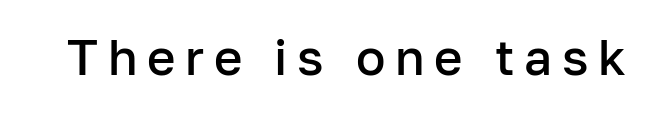
{"serif": "no", "italic": "no", "bold": "semi", "weight": "semibold", "width": "normal", "stroke_contrast": "low", "x_height": "medium", "monospaced": "no", "underline": "no", "letter_spacing": "wide", "letter_spacing_em": 0.2, "glyph_px": 49}
